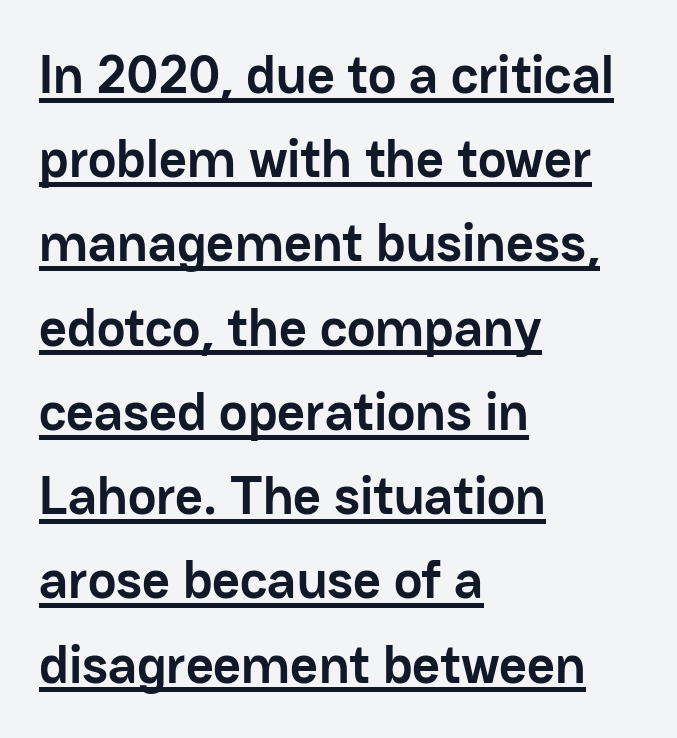
Q: Is the text bold? A: Yes.
Q: Is the text italic (slanted)? A: No, it is upright.
Q: Is the typeface a serif or a sans-serif typeface? A: Sans-serif.
Q: Is the text underlined? A: Yes.
Q: How is the paragraph aligned? A: Left-aligned.
Q: Is the spacing between letters normal or unusually wide? A: Normal.
Q: Is the spacing between lines tight, normal or loose? A: Normal.
Q: Width (condensed, normal, or wide)? A: Normal.
Q: Stroke contrast? A: Low.
Q: x-height? A: Medium.
Q: Monospaced? A: No.
